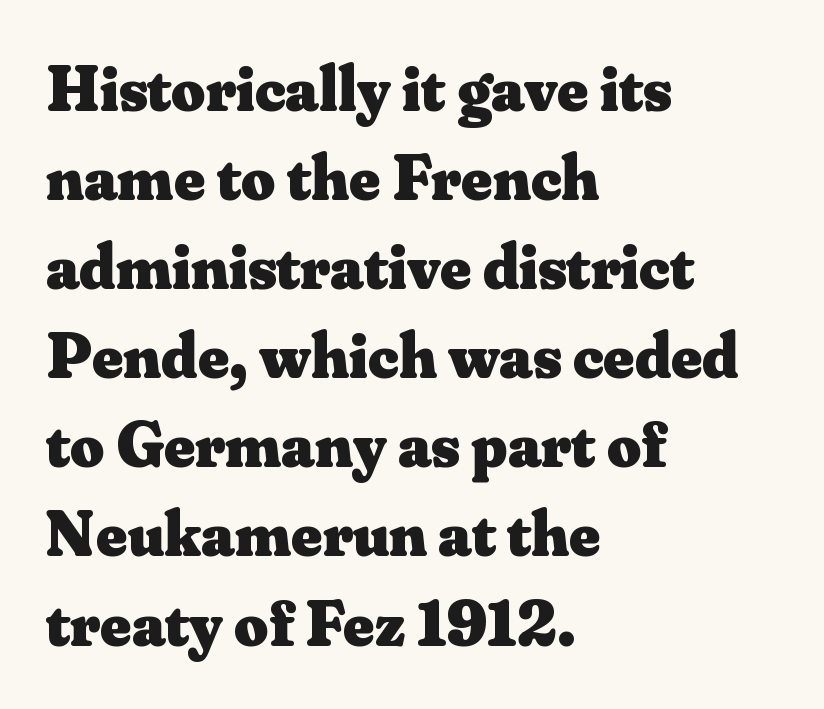
Q: Is the text bold? A: Yes.
Q: Is the text italic (slanted)? A: No, it is upright.
Q: Is the typeface a serif or a sans-serif typeface? A: Serif.
Q: Is the text underlined? A: No.
Q: How is the paragraph aligned? A: Left-aligned.
Q: Is the spacing between letters normal or unusually wide? A: Normal.
Q: Is the spacing between lines tight, normal or loose? A: Normal.
Q: Width (condensed, normal, or wide)? A: Normal.
Q: Stroke contrast? A: Medium.
Q: x-height? A: Small.
Q: Monospaced? A: No.
